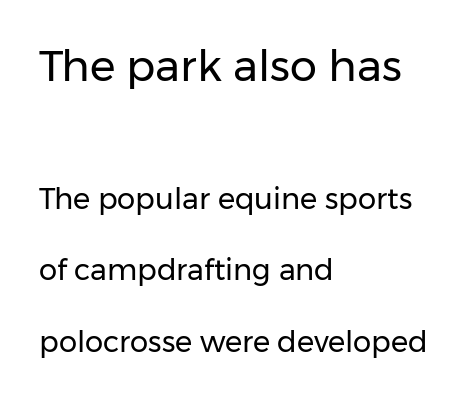
{"serif": "no", "italic": "no", "bold": "no", "weight": "regular", "width": "normal", "stroke_contrast": "low", "x_height": "medium", "monospaced": "no", "underline": "no", "align": "left", "line_spacing": "loose", "line_spacing_ratio": 2.47, "letter_spacing": "normal", "letter_spacing_em": 0.0, "larger_block": "first", "size_ratio": 1.48, "glyph_px": 43}
